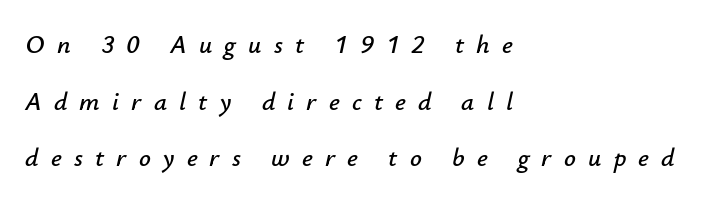
{"italic": "yes", "lean": "right", "slant_degrees": 12, "underline": "no", "align": "left", "line_spacing": "loose", "line_spacing_ratio": 2.18, "letter_spacing": "wide", "letter_spacing_em": 0.47, "glyph_px": 26}
